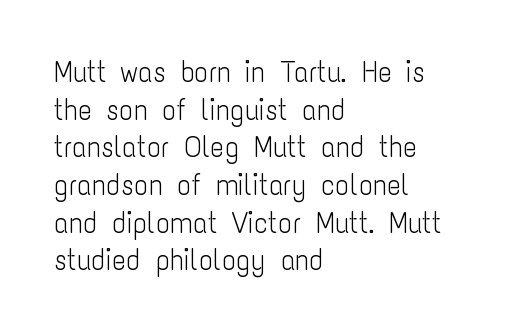
{"serif": "no", "italic": "no", "bold": "no", "weight": "light", "width": "condensed", "stroke_contrast": "low", "x_height": "medium", "monospaced": "no", "underline": "no", "align": "left", "line_spacing": "normal", "line_spacing_ratio": 1.3, "letter_spacing": "normal", "letter_spacing_em": 0.0, "glyph_px": 29}
